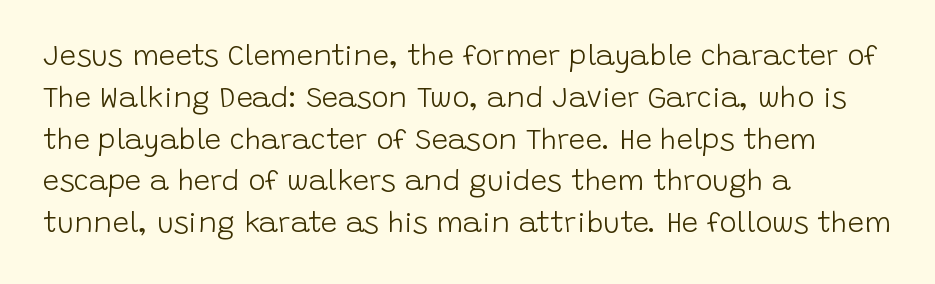
{"serif": "no", "italic": "no", "bold": "no", "weight": "light", "width": "normal", "stroke_contrast": "low", "x_height": "large", "monospaced": "no", "underline": "no", "align": "left", "line_spacing": "normal", "line_spacing_ratio": 1.44, "letter_spacing": "normal", "letter_spacing_em": 0.0, "glyph_px": 29}
